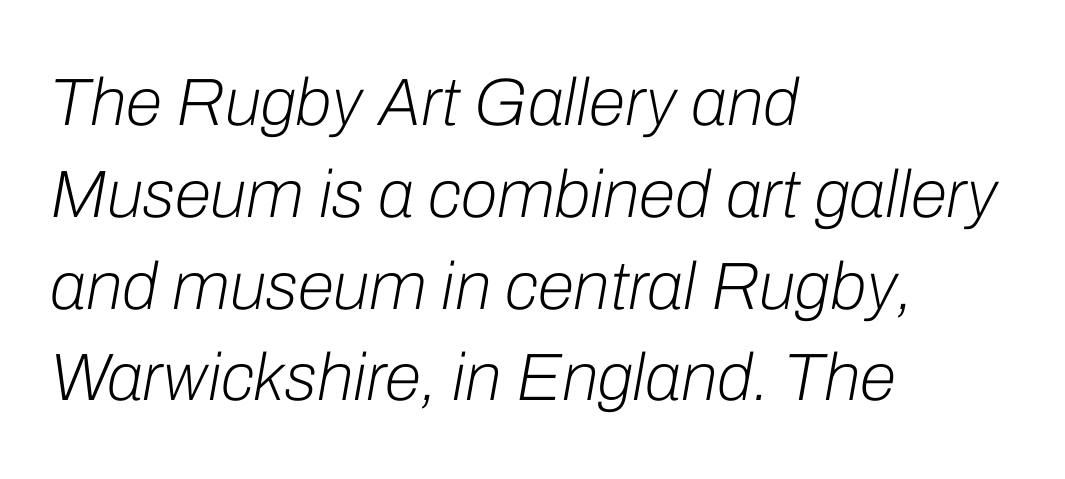
{"italic": "yes", "lean": "right", "slant_degrees": 10, "bold": "no", "weight": "light", "width": "normal", "stroke_contrast": "low", "x_height": "medium", "monospaced": "no", "underline": "no", "align": "left", "line_spacing": "normal", "line_spacing_ratio": 1.37, "letter_spacing": "normal", "letter_spacing_em": 0.0, "glyph_px": 67}
